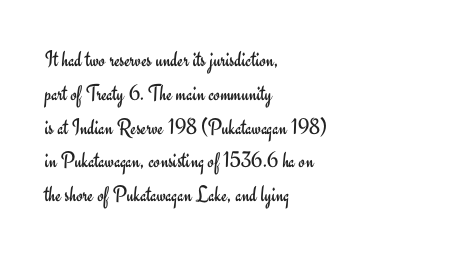
Q: Is the text bold? A: No.
Q: Is the text italic (slanted)? A: Yes.
Q: Is the text underlined? A: No.
Q: How is the paragraph aligned? A: Left-aligned.
Q: Is the spacing between letters normal or unusually wide? A: Normal.
Q: Is the spacing between lines tight, normal or loose? A: Normal.
